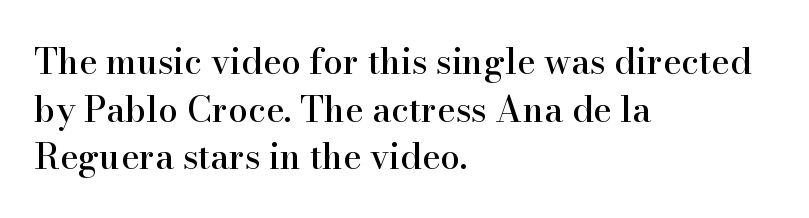
The image shows 35 px serif type, upright; set left-aligned, normal line spacing (1.36x), normal letter spacing, not underlined; high stroke contrast and a small x-height.
